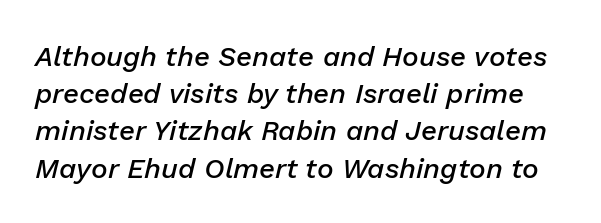
{"italic": "yes", "lean": "right", "slant_degrees": 13, "bold": "semi", "weight": "semibold", "width": "normal", "stroke_contrast": "low", "x_height": "medium", "monospaced": "no", "underline": "no", "line_spacing": "normal", "line_spacing_ratio": 1.33, "letter_spacing": "normal", "letter_spacing_em": 0.0, "glyph_px": 28}
